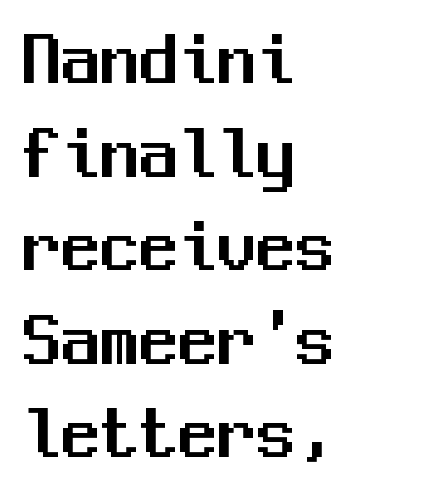
The line texture is even and compact thanks to regular tracking. The passage shown is typeset with a sans-serif family. Leftover space on each line is placed entirely after the last word. Unmarked baselines from the first word to the last.
